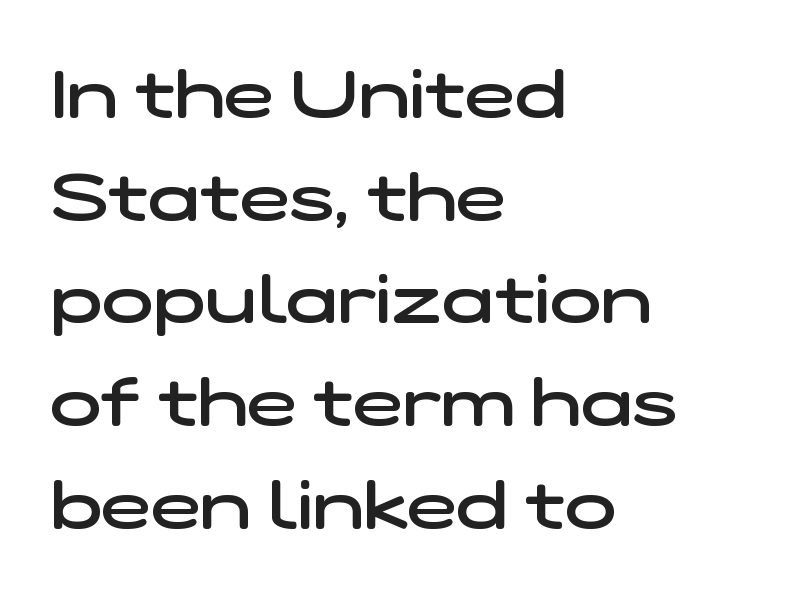
Left-aligned paragraph, ragged on the right. Rule under the text: the space is simply empty. Varying glyph widths throughout — classic text-font behaviour. Regarding serifs, this sample does without them. Students, observe: this is what conventionally led text looks like.
